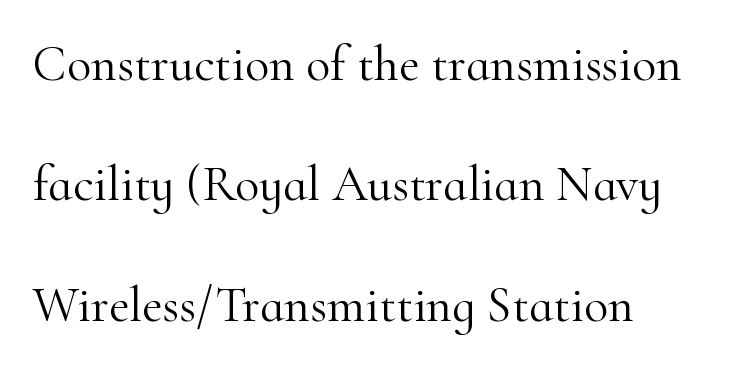
Do the characters align in a grid? No, the font is proportional. Do the letters lean? They stand straight. The type is set solid horizontally, with unmodified tracking. The passage shown is typeset with a serif family.
